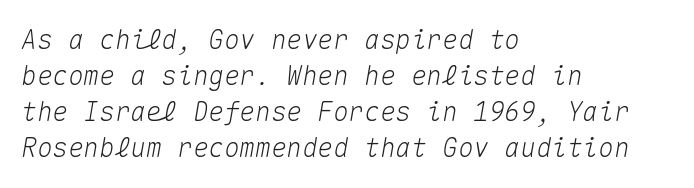
Q: Is the text italic (slanted)? A: Yes, it leans right by about 10 degrees.
Q: Is the text underlined? A: No.
Q: How is the paragraph aligned? A: Left-aligned.
Q: Is the spacing between letters normal or unusually wide? A: Normal.
Q: Is the spacing between lines tight, normal or loose? A: Normal.
